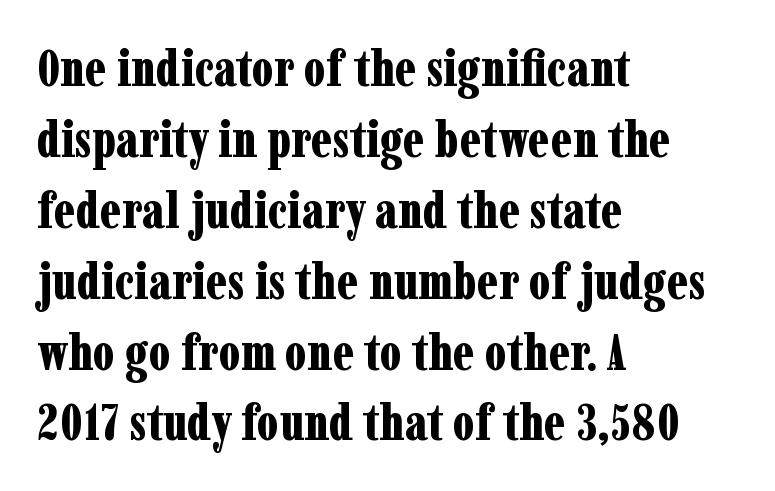
{"serif": "yes", "italic": "no", "bold": "yes", "weight": "bold", "width": "condensed", "stroke_contrast": "low", "x_height": "medium", "monospaced": "no", "underline": "no", "align": "left", "line_spacing": "normal", "line_spacing_ratio": 1.39, "letter_spacing": "normal", "letter_spacing_em": 0.0, "glyph_px": 51}
